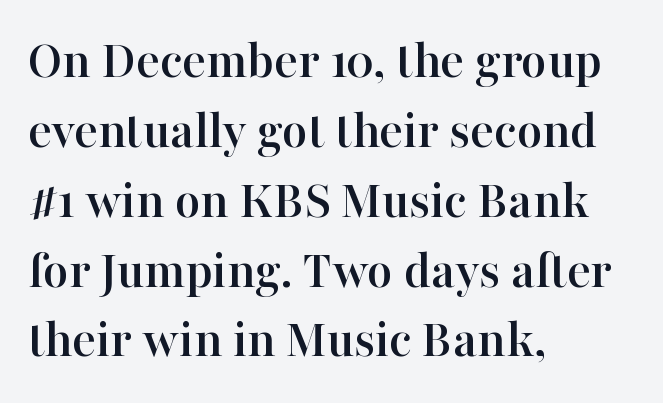
Q: Is the text italic (slanted)? A: No, it is upright.
Q: Is the typeface a serif or a sans-serif typeface? A: Serif.
Q: Is the text underlined? A: No.
Q: How is the paragraph aligned? A: Left-aligned.
Q: Is the spacing between letters normal or unusually wide? A: Normal.
Q: Is the spacing between lines tight, normal or loose? A: Normal.
Q: Width (condensed, normal, or wide)? A: Normal.
Q: Stroke contrast? A: High.
Q: x-height? A: Medium.
Q: Monospaced? A: No.
